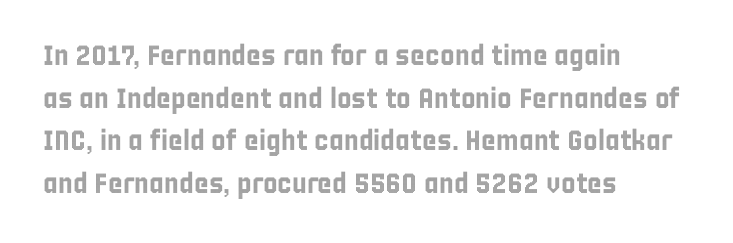
The image shows 28 px condensed type, upright; set left-aligned, normal line spacing (1.52x), normal letter spacing, not underlined; a large x-height.
